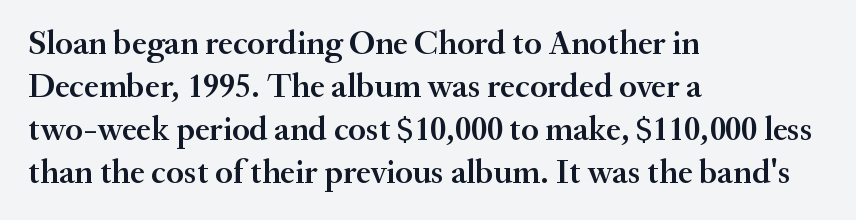
The image shows 34 px semibold serif type, upright; set left-aligned, normal line spacing (1.26x), normal letter spacing, not underlined; medium stroke contrast and a small x-height.
